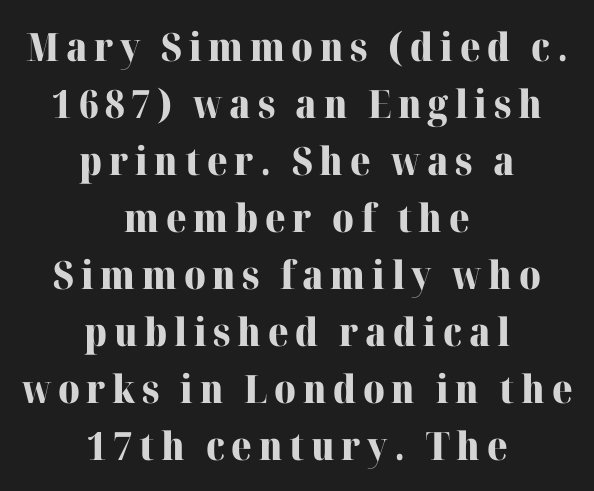
{"serif": "yes", "italic": "no", "bold": "yes", "weight": "heavy", "width": "normal", "stroke_contrast": "high", "x_height": "medium", "monospaced": "no", "underline": "no", "align": "center", "line_spacing": "normal", "line_spacing_ratio": 1.46, "glyph_px": 39}
